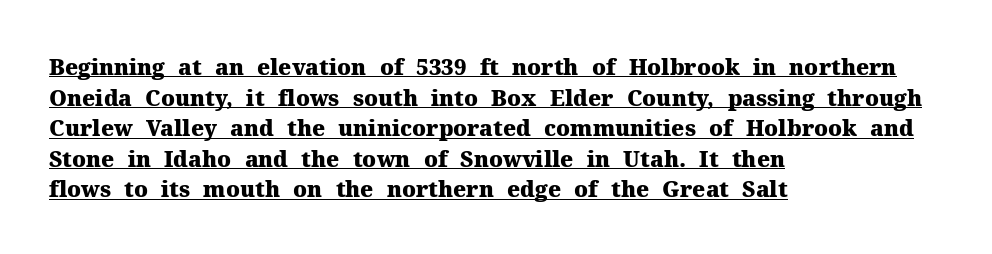
Vertical spacing — default. Does the copy run flush right? No — it runs flush left. Every word sits above its own underline. Characters remain perfectly vertical along every line.
